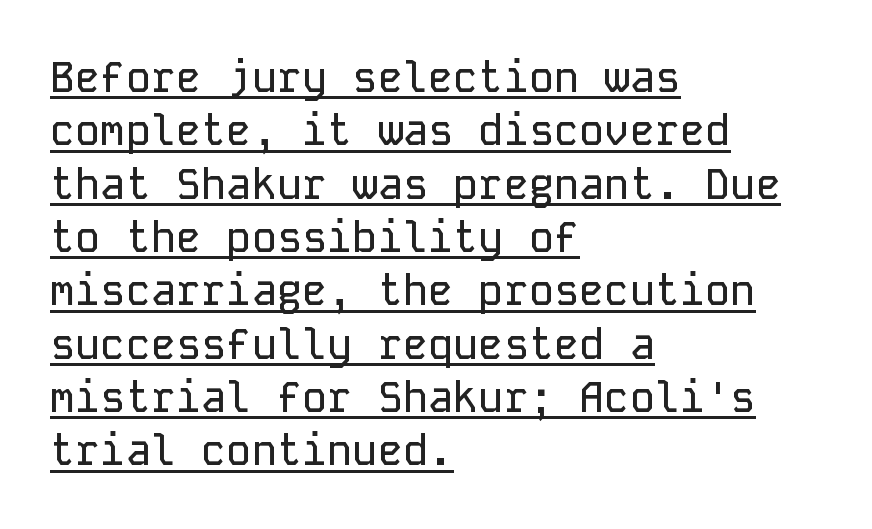
The image shows 42 px sans-serif type, upright, monospaced; set left-aligned, normal line spacing (1.27x), normal letter spacing, underlined; low stroke contrast and a medium x-height.
